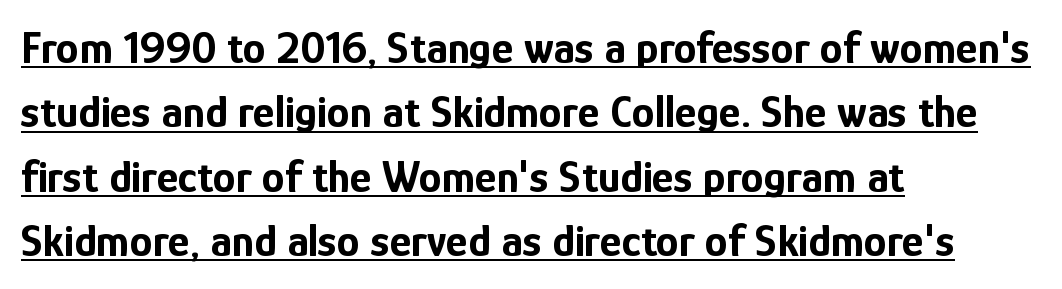
The image shows 46 px bold, condensed sans-serif type, upright; set left-aligned, normal line spacing (1.4x), normal letter spacing, underlined; low stroke contrast and a medium x-height.
